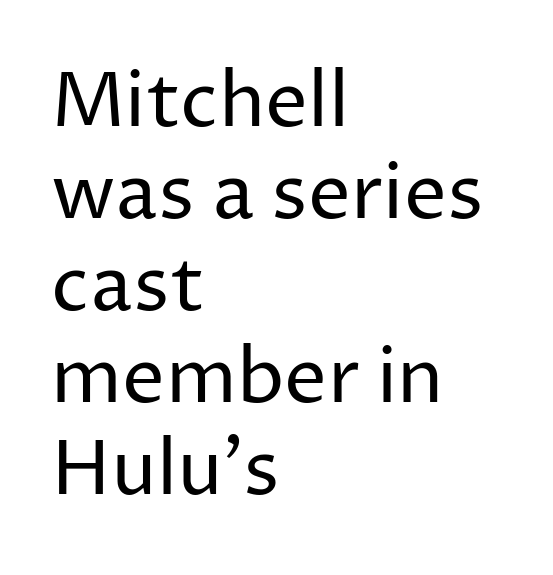
The image shows 76 px regular-weight sans-serif type, upright; set left-aligned, line spacing 1.21x, normal letter spacing, not underlined; low stroke contrast and a medium x-height.
